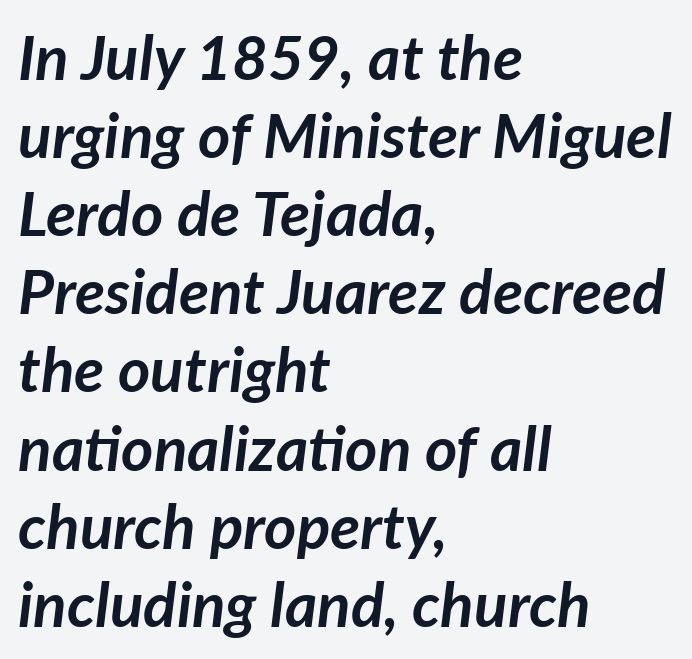
Line starts are locked; line ends wander. Set as a true bold cut, around the 700 mark. Compared with typical paragraphs, the rows here are spaced about the same. This sample uses plain, unmodified letter spacing. These lines are rendered in a variable-pitch font.
